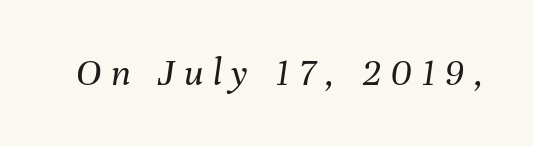
The image shows 39 px regular-weight type, italic (leaning right); set unusually wide letter spacing (+0.24 em), not underlined; medium stroke contrast and a medium x-height.
